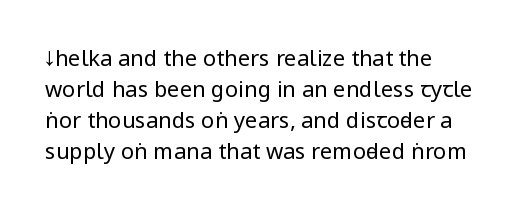
The words here are not underlined. Default kerning and tracking; the words read as compact shapes. The paragraph shown leans on its left margin. Posture: straight, roman, zero tilt. Vertical stems look standard width or narrower in stroke. Vertical spacing — default.
